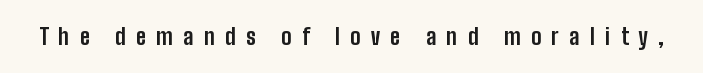
Q: Is the text bold? A: Yes.
Q: Is the text italic (slanted)? A: No, it is upright.
Q: Is the text underlined? A: No.
Q: Is the spacing between letters normal or unusually wide? A: Unusually wide.
